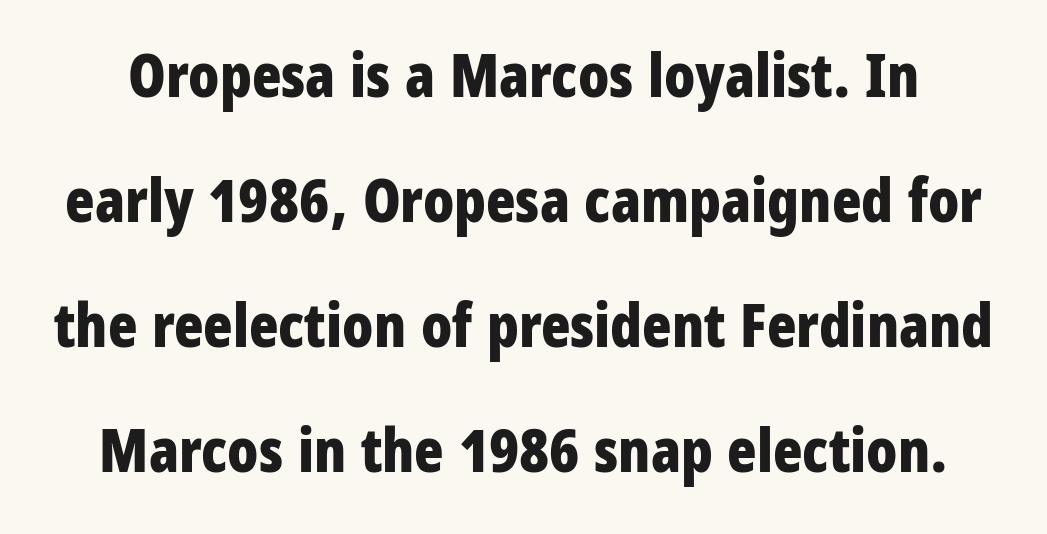
The image shows 61 px bold, condensed sans-serif type, upright; set loose line spacing (2.05x), normal letter spacing, not underlined; low stroke contrast and a large x-height.
